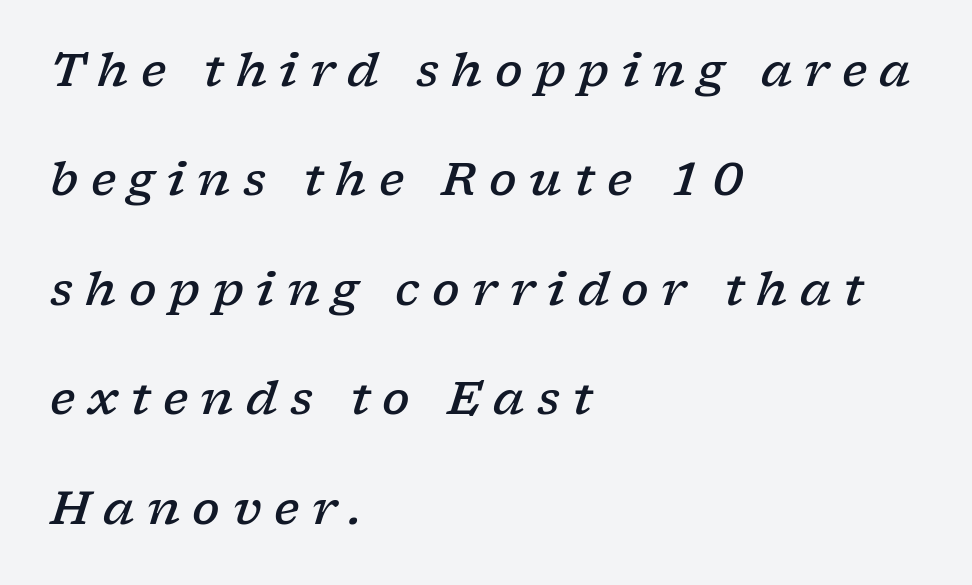
The image shows 46 px semibold, wide serif type, italic (leaning right); set left-aligned, loose line spacing (2.38x), unusually wide letter spacing (+0.27 em), not underlined; low stroke contrast and a medium x-height.
